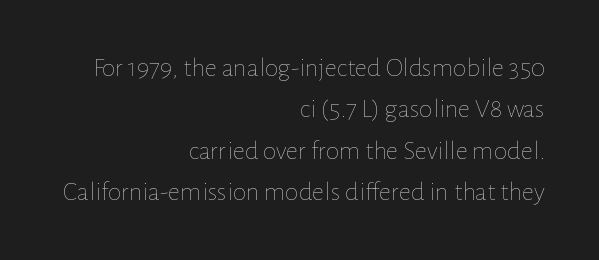
{"italic": "no", "bold": "no", "underline": "no", "align": "right", "line_spacing": "normal", "line_spacing_ratio": 1.53, "letter_spacing": "normal", "letter_spacing_em": 0.0, "glyph_px": 27}
